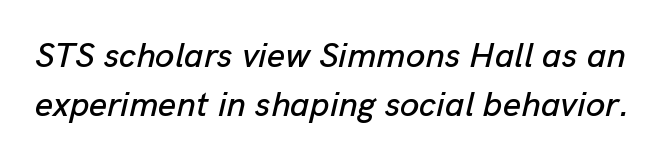
The image shows 35 px text type, italic (leaning right); set normal line spacing (1.4x), normal letter spacing, not underlined; low stroke contrast and a medium x-height.
